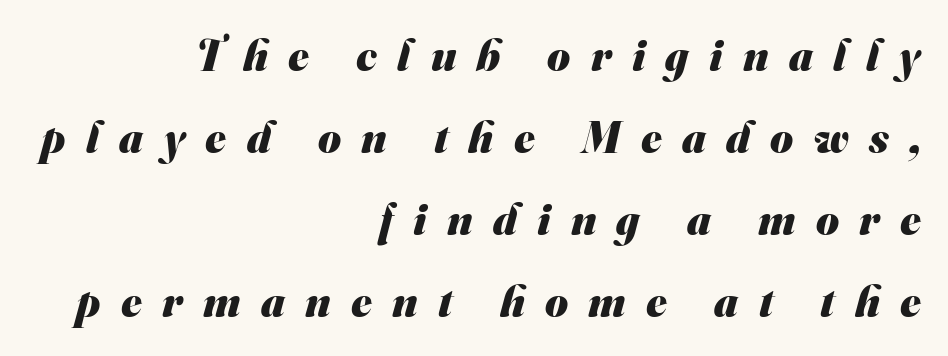
The passage shown is typed in a proportional face where columns would drift. This rendering widens character spacing well past its baseline value. The characters display no serif detailing; their extremities are plain. Line endings align vertically; line beginnings do not. A clean baseline with only descenders dipping below it. Heavy-handed strokes throughout: this text is bold.
